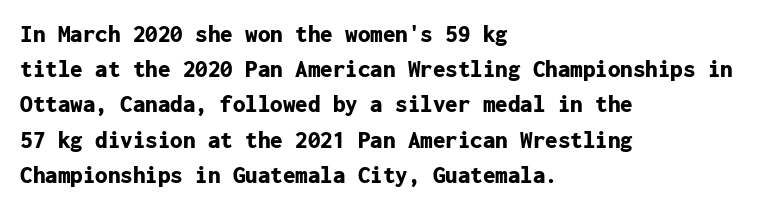
Here the glyphs are tracked normally, forming tight word shapes. Posture: upright roman. Plain, unruled lines of type. Leading matches the norm, producing a regular column.
